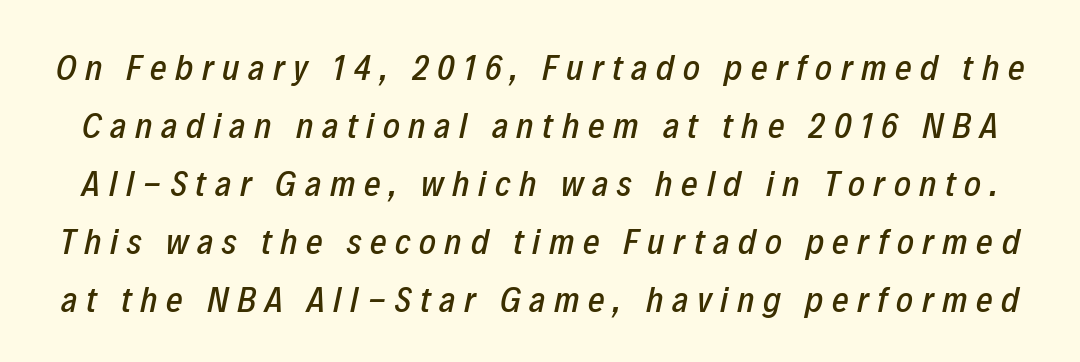
{"italic": "yes", "lean": "right", "slant_degrees": 12, "width": "condensed", "stroke_contrast": "low", "x_height": "medium", "monospaced": "no", "underline": "no", "line_spacing": "normal", "line_spacing_ratio": 1.61, "letter_spacing": "wide", "letter_spacing_em": 0.24, "glyph_px": 36}
